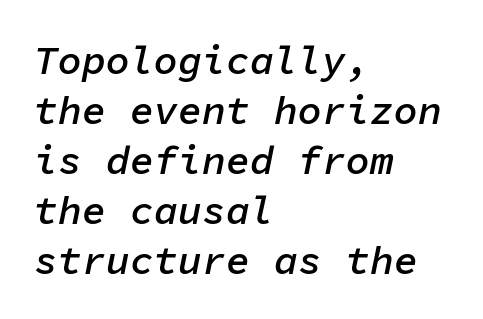
A clean baseline with only descenders dipping below it. Italic? Definitely — the glyphs are oblique. Spacing verdict: monospaced, one width for all characters. Honestly, the row spacing looks completely unremarkable. The paragraph shown leans on its left margin.
